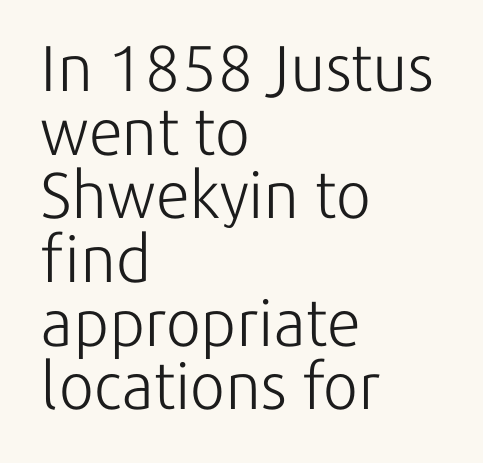
The image shows 65 px light sans-serif type, upright; set left-aligned, tight line spacing (0.98x), normal letter spacing, not underlined; low stroke contrast and a medium x-height.
